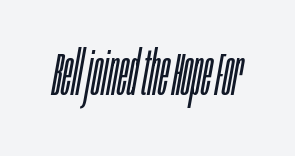
A typesetter would mark this as italic. Spacing verdict: proportional, widths tailored to each character. Letter spacing: default. The passage shown is not underscored anywhere. Nothing heavy about these letters — not bold at all.
